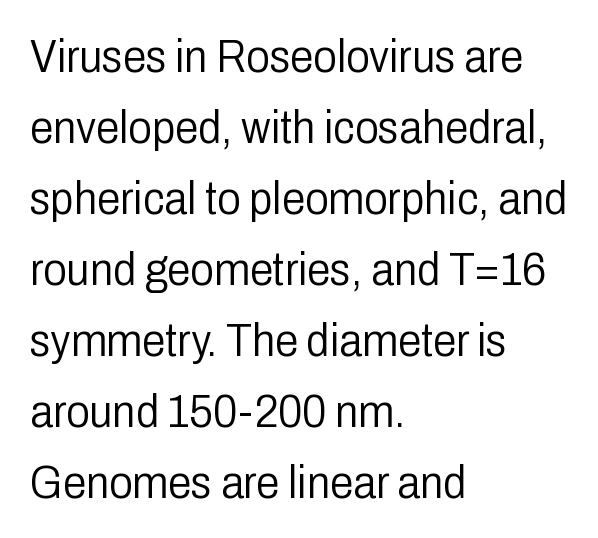
Honestly, the letter spacing is just normal — you wouldn't notice it. Does the lettering tilt? It doesn't — this is upright. Stems here are at most as thick as an everyday book face. Nope, no serifs anywhere on these letters. Normally led — the rows are evenly, conventionally spaced.
